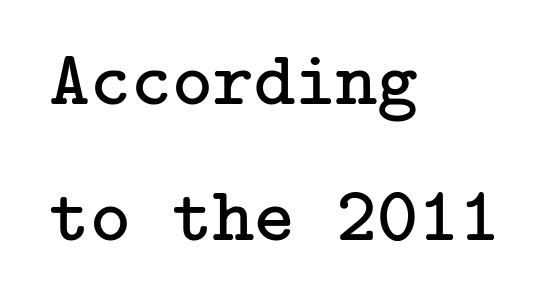
Italic: no, the glyphs are upright roman. Classification — serif. The typesetting does not lean heavy: it is not bold. Spacing between characters is what you'd get straight out of the box.
